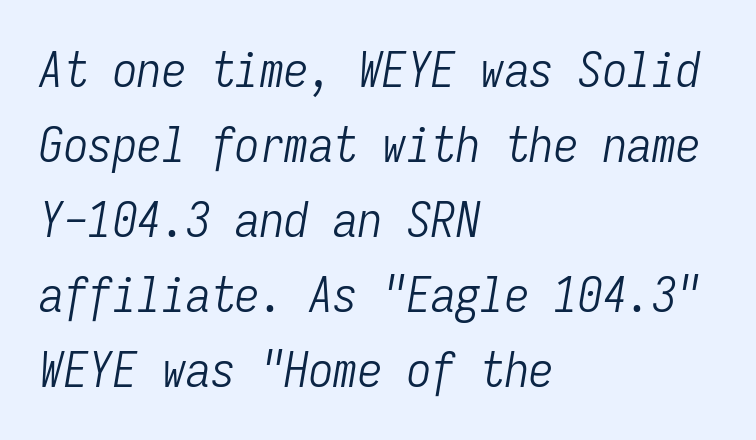
The letters march in equal steps, a hallmark of fixed-pitch type. Honestly, there is no underline to notice here at all. The rendering anchors every line to the left-hand side. Honestly, the letter spacing is just normal — you wouldn't notice it.
